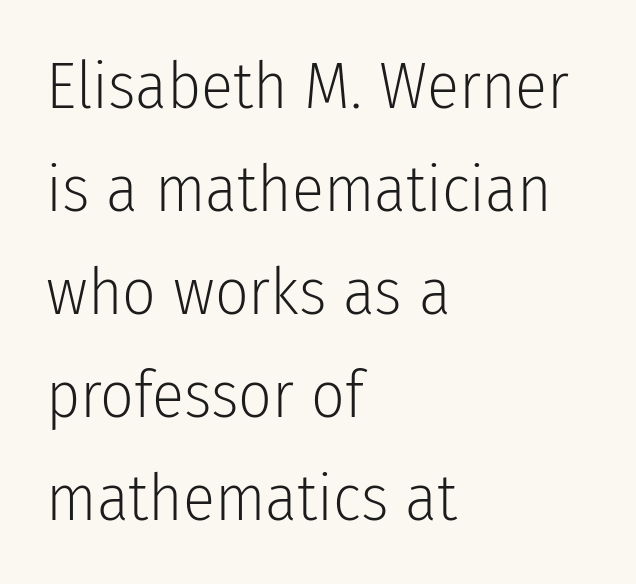
The image shows 66 px light, condensed sans-serif type, upright; set left-aligned, normal line spacing (1.56x), normal letter spacing, not underlined; low stroke contrast and a medium x-height.
